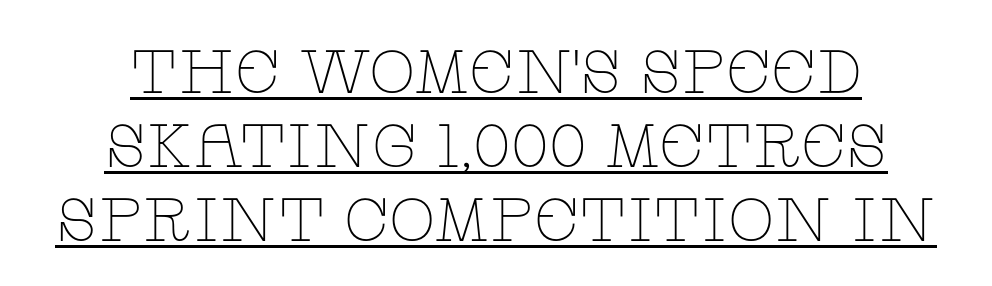
Q: Is the text bold? A: No.
Q: Is the text italic (slanted)? A: No, it is upright.
Q: Is the typeface a serif or a sans-serif typeface? A: Serif.
Q: Is the text underlined? A: Yes.
Q: How is the paragraph aligned? A: Centered.
Q: Is the spacing between letters normal or unusually wide? A: Normal.
Q: Width (condensed, normal, or wide)? A: Wide.
Q: Stroke contrast? A: Low.
Q: x-height? A: Large.
Q: Monospaced? A: No.
